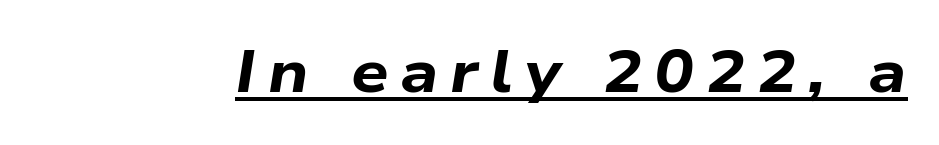
The image shows 59 px bold, wide type, italic (leaning right); set unusually wide letter spacing (+0.2 em), underlined; low stroke contrast and a medium x-height.
